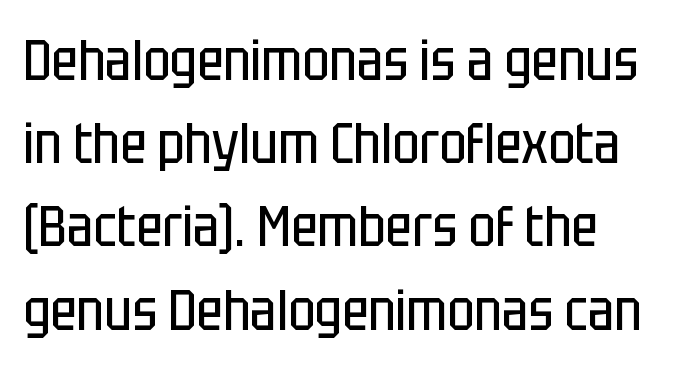
{"serif": "no", "italic": "no", "bold": "no", "weight": "regular", "width": "condensed", "stroke_contrast": "low", "x_height": "large", "monospaced": "no", "underline": "no", "line_spacing": "normal", "line_spacing_ratio": 1.46, "letter_spacing": "normal", "letter_spacing_em": 0.0, "glyph_px": 57}
